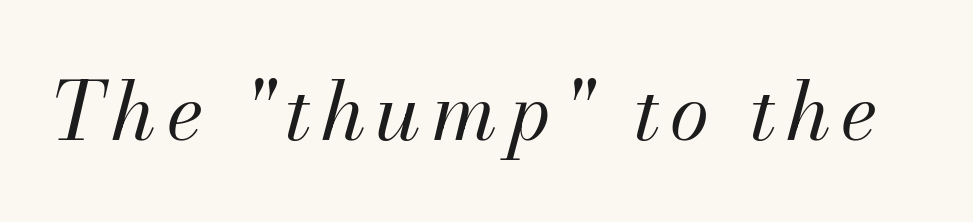
Q: Is the text bold? A: No.
Q: Is the text italic (slanted)? A: Yes, it leans right by about 13 degrees.
Q: Is the text underlined? A: No.
Q: Width (condensed, normal, or wide)? A: Normal.
Q: Stroke contrast? A: Medium.
Q: x-height? A: Small.
Q: Monospaced? A: No.
